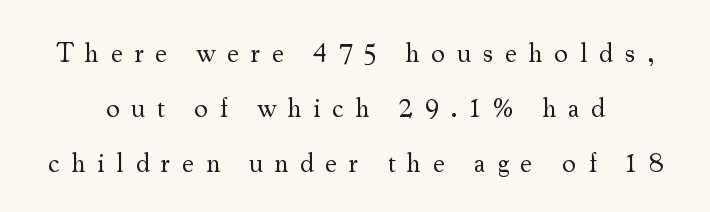
The image shows 27 px text type, upright; set loose line spacing (2.03x), unusually wide letter spacing (+0.43 em), not underlined.
